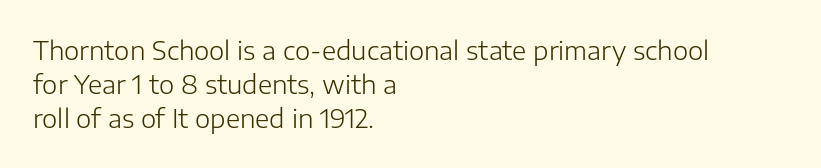
{"italic": "no", "bold": "no", "underline": "no", "align": "left", "line_spacing": "normal", "line_spacing_ratio": 1.31, "letter_spacing": "normal", "letter_spacing_em": 0.0, "glyph_px": 26}
